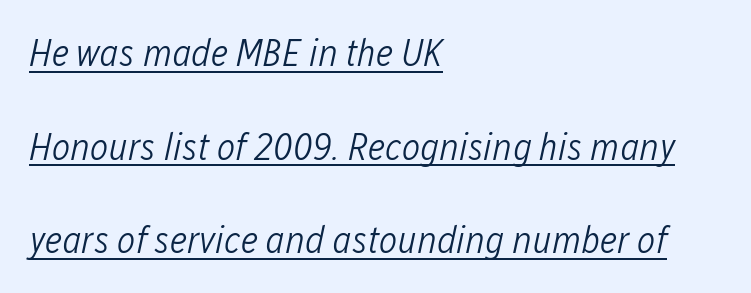
A typesetter would mark this as italic. The words here are underlined. This sample trades compactness for vertical openness between lines. Glyph-to-glyph distance matches everyday printed text.
